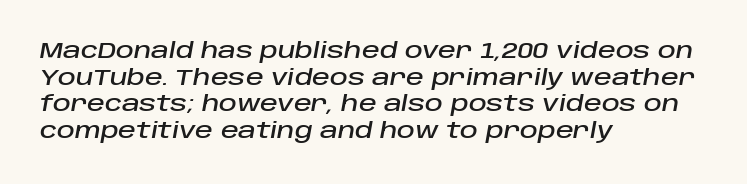
The image shows 22 px text type, italic (leaning right); set left-aligned, line spacing 1.21x, normal letter spacing, not underlined.
